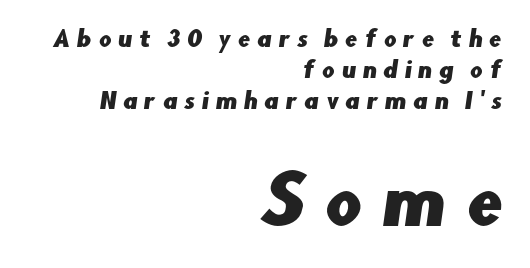
Q: Is the typeface a serif or a sans-serif typeface? A: Sans-serif.
Q: Is the text underlined? A: No.
Q: How is the paragraph aligned? A: Right-aligned.
Q: Is the spacing between letters normal or unusually wide? A: Unusually wide.
Q: Is the spacing between lines tight, normal or loose? A: Normal.
Q: Which block of text is set in a larger size, the first (top) or the second (bottom)? A: The second (bottom) one.
Q: Width (condensed, normal, or wide)? A: Normal.
Q: Stroke contrast? A: Low.
Q: x-height? A: Small.
Q: Monospaced? A: No.
